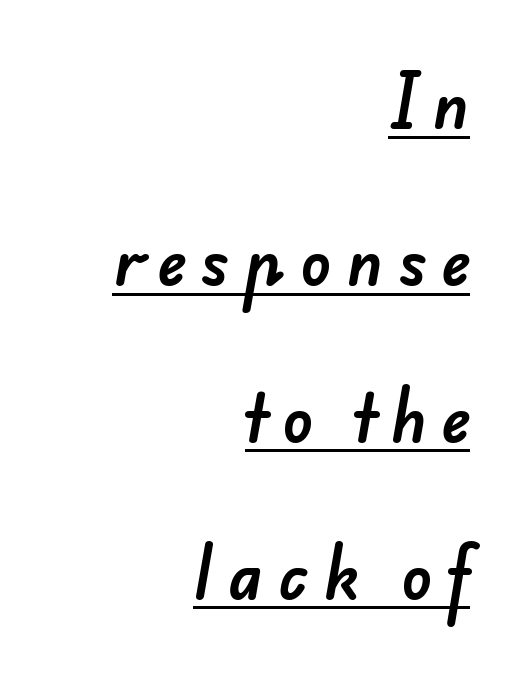
The image shows 63 px sans-serif type; set right-aligned, loose line spacing (2.49x), unusually wide letter spacing (+0.24 em), underlined; low stroke contrast and a small x-height.
